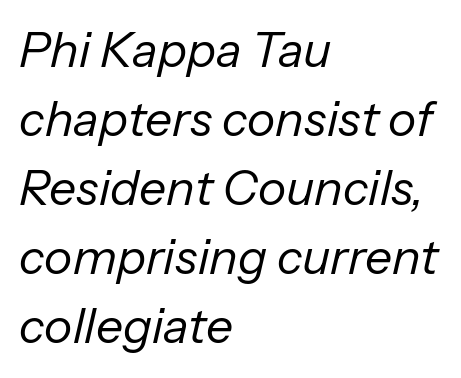
Does extra space separate the letters? No, they use regular spacing. The text carries the slant typical of an italic or oblique font. The words here are not underlined. Line starts are locked; line ends wander.
